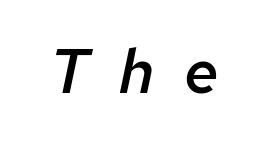
The image shows 62 px semibold type, italic (leaning right); set unusually wide letter spacing (+0.48 em), not underlined; low stroke contrast and a medium x-height.
